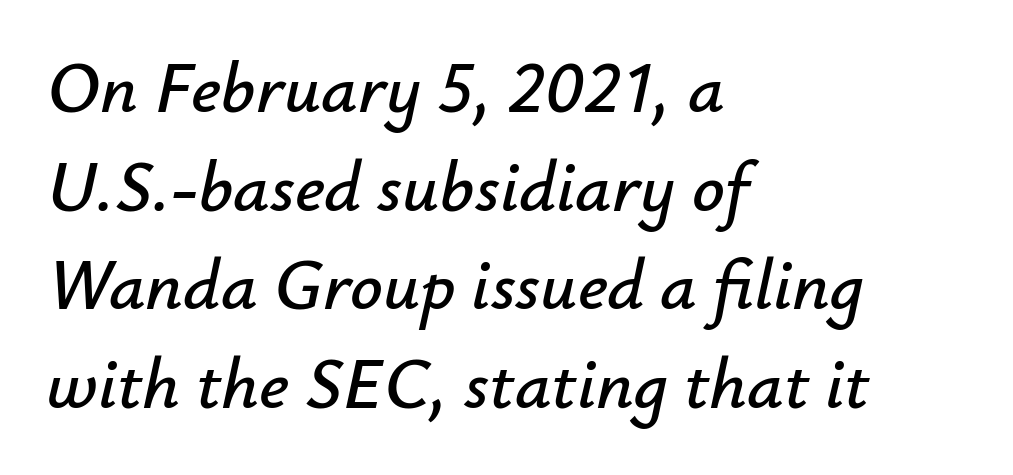
{"italic": "yes", "lean": "right", "slant_degrees": 12, "width": "normal", "stroke_contrast": "low", "x_height": "small", "monospaced": "no", "underline": "no", "align": "left", "line_spacing": "normal", "line_spacing_ratio": 1.37, "letter_spacing": "normal", "letter_spacing_em": 0.0, "glyph_px": 72}
